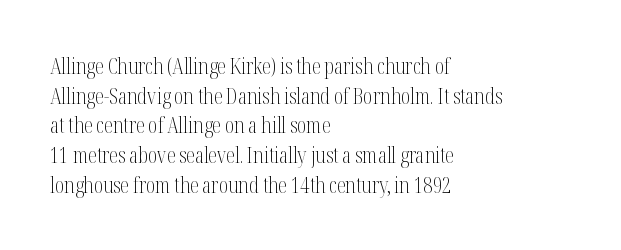
{"italic": "no", "bold": "no", "underline": "no", "align": "left", "line_spacing": "normal", "line_spacing_ratio": 1.35, "letter_spacing": "normal", "letter_spacing_em": 0.0, "glyph_px": 22}
